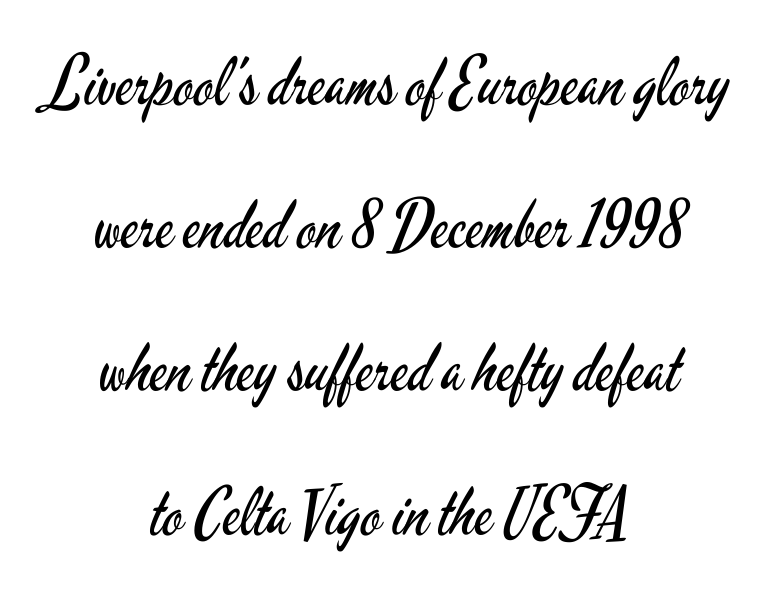
The compositor balanced each line on the midline. Descender tails drop into unmarked territory. Observe the ordinary spacing: letters are neighbours, not strangers.
